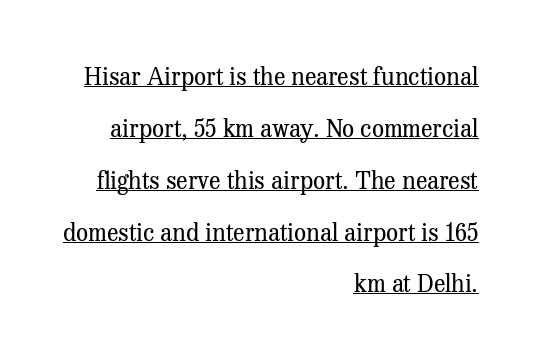
Line endings align vertically; line beginnings do not. This sample uses an upright cut, with every glyph sitting square on the baseline. A continuous stroke trails under the words, as in a hyperlink. The rendering uses a large line-height, opening up the rows.
